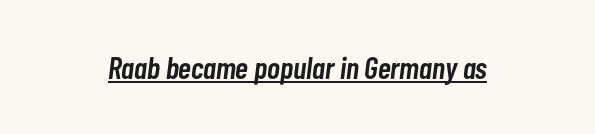
{"italic": "yes", "lean": "right", "slant_degrees": 7, "bold": "semi", "weight": "semibold", "width": "condensed", "stroke_contrast": "low", "x_height": "medium", "monospaced": "no", "underline": "yes", "letter_spacing": "normal", "letter_spacing_em": 0.0, "glyph_px": 31}
